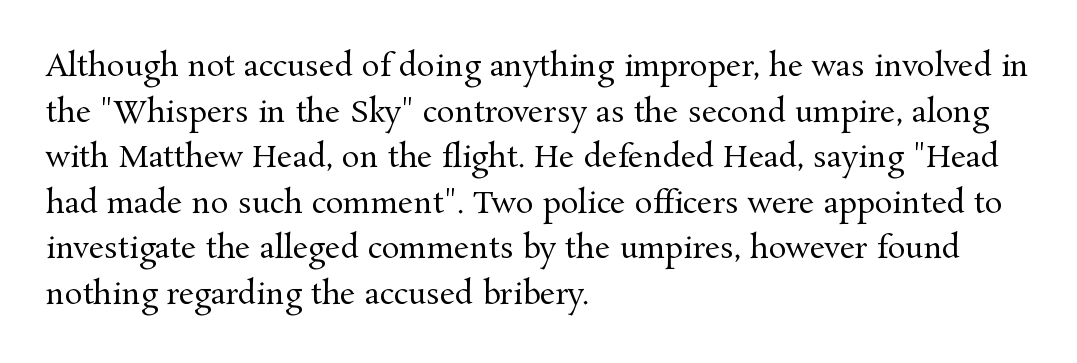
The image shows 30 px regular-weight serif type, upright; set left-aligned, normal line spacing (1.52x), normal letter spacing, not underlined; medium stroke contrast and a medium x-height.
